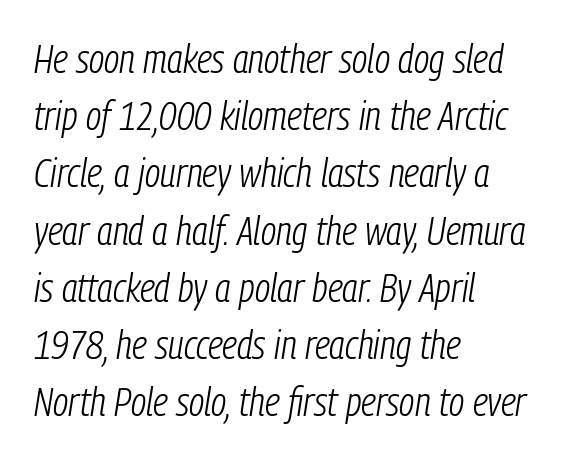
The type is set solid horizontally, with unmodified tracking. The leading is moderate, giving the passage an even texture. The typography opts for an oblique posture over an upright one. Weight: regular or lighter. The passage shown is typed in a proportional face where columns would drift.
